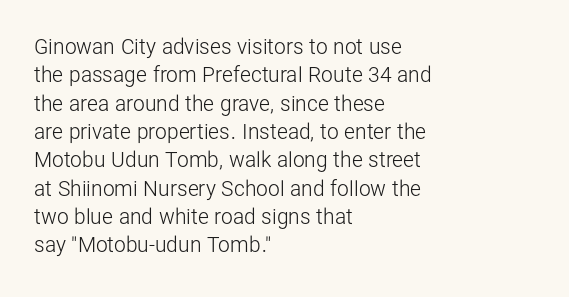
The image shows 21 px text type, upright; set left-aligned, normal line spacing (1.35x), normal letter spacing, not underlined.
